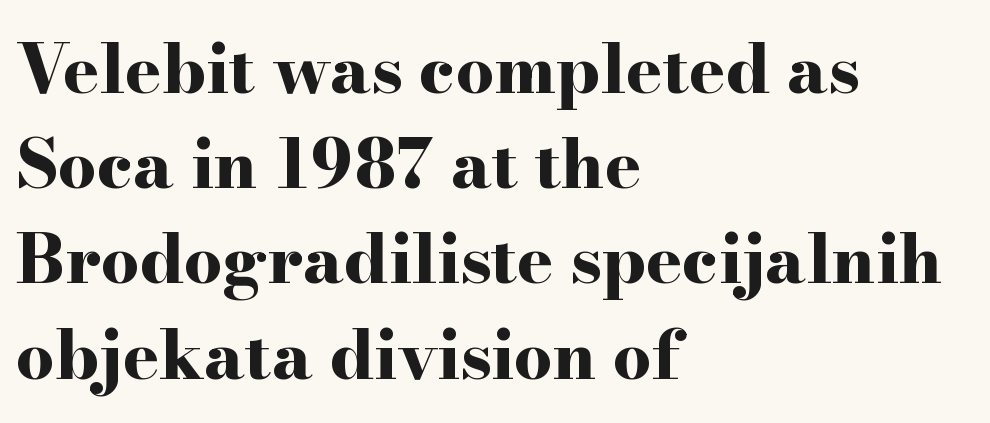
The image shows 68 px bold, wide serif type, upright; set left-aligned, normal line spacing (1.4x), normal letter spacing, not underlined; high stroke contrast and a small x-height.
